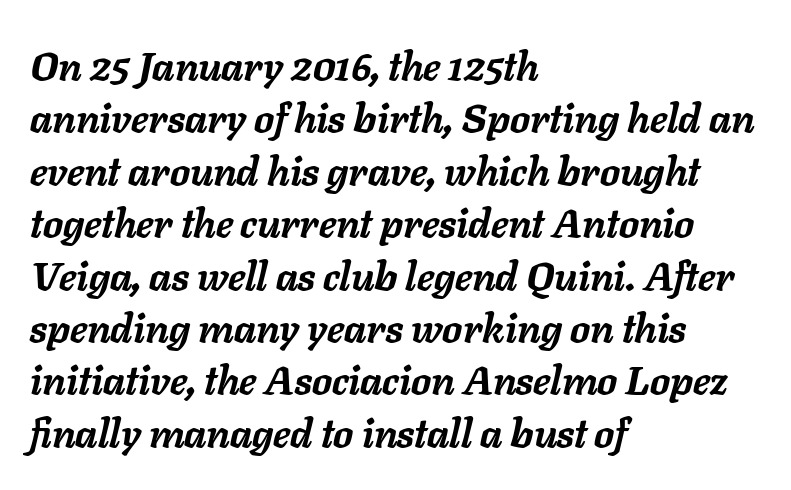
Q: Is the text bold? A: Yes.
Q: Is the text italic (slanted)? A: Yes, it leans right by about 11 degrees.
Q: Is the text underlined? A: No.
Q: How is the paragraph aligned? A: Left-aligned.
Q: Is the spacing between letters normal or unusually wide? A: Normal.
Q: Is the spacing between lines tight, normal or loose? A: Normal.
Q: Width (condensed, normal, or wide)? A: Normal.
Q: Stroke contrast? A: Low.
Q: x-height? A: Medium.
Q: Monospaced? A: No.
